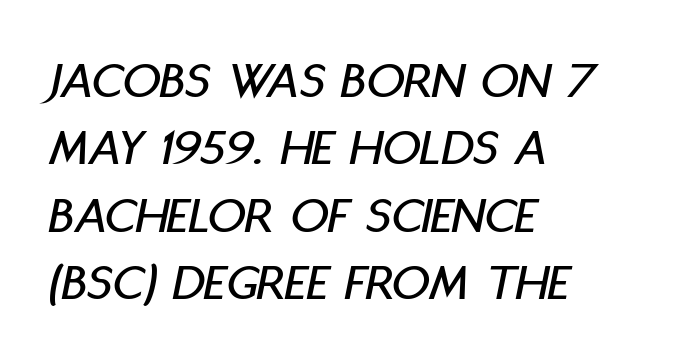
The image shows 53 px condensed type, italic (leaning right); set left-aligned, normal line spacing (1.27x), normal letter spacing, not underlined; low stroke contrast and a large x-height.
